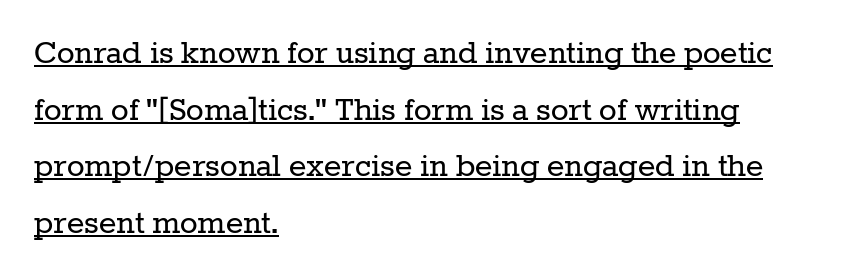
The image shows 37 px regular-weight serif type, upright; set left-aligned, normal line spacing (1.53x), normal letter spacing, underlined; low stroke contrast and a medium x-height.
